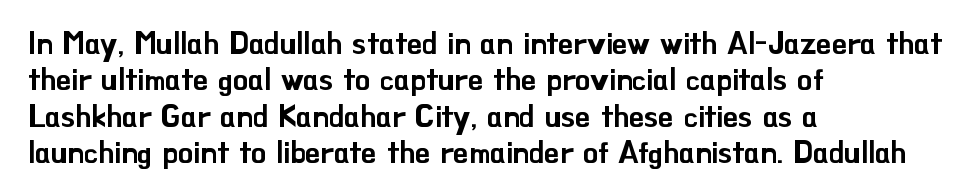
Stroke terminals: plain, sans-serif. Where is the straight margin? On the left. A roman cut, with each character standing at attention. Here the glyphs are tracked normally, forming tight word shapes. Rule under the text: the space is simply empty.
